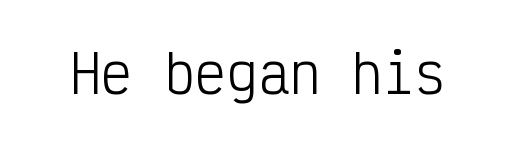
The image shows 52 px light, condensed sans-serif type, upright, monospaced; set normal letter spacing, not underlined; low stroke contrast and a medium x-height.
